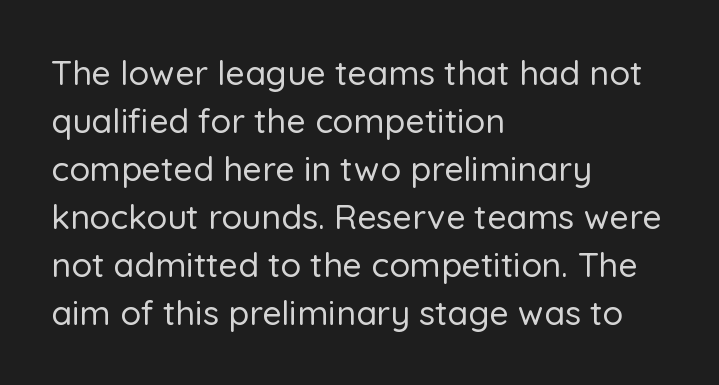
Do the characters align in a grid? No, the font is proportional. Tracking here is standard; glyphs follow each other at the usual distance. Type without underlining. Font category for this specimen: sans-serif. A student would call this left alignment; a typographer would say flush left, rag right.
